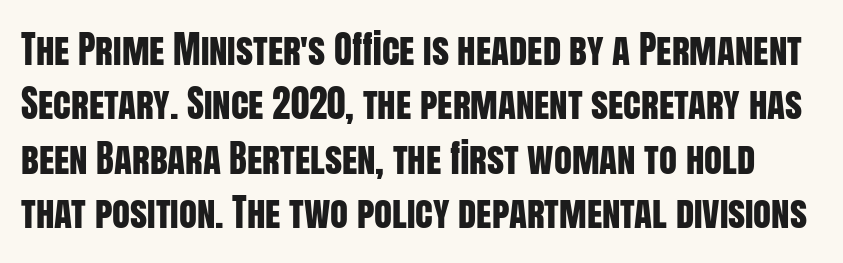
{"serif": "no", "italic": "no", "width": "condensed", "stroke_contrast": "low", "x_height": "large", "monospaced": "no", "underline": "no", "line_spacing": "normal", "line_spacing_ratio": 1.47, "letter_spacing": "normal", "letter_spacing_em": 0.0, "glyph_px": 37}
